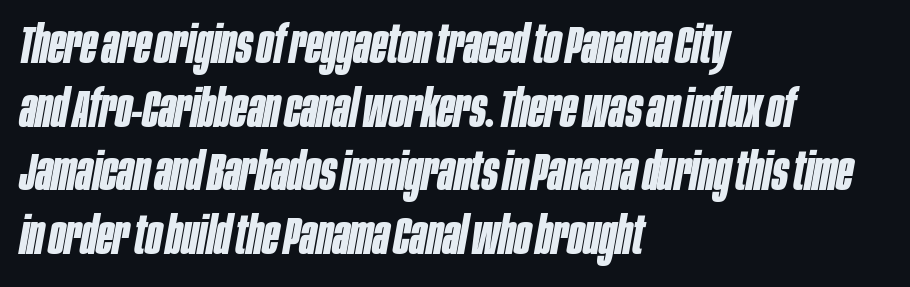
{"italic": "yes", "lean": "right", "slant_degrees": 10, "bold": "yes", "weight": "bold", "width": "condensed", "stroke_contrast": "low", "x_height": "large", "monospaced": "no", "underline": "no", "align": "left", "line_spacing_ratio": 1.2, "letter_spacing": "normal", "letter_spacing_em": 0.0, "glyph_px": 53}
